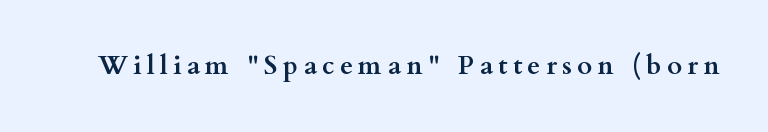
The image shows 26 px bold type, upright; set unusually wide letter spacing (+0.21 em), not underlined.
